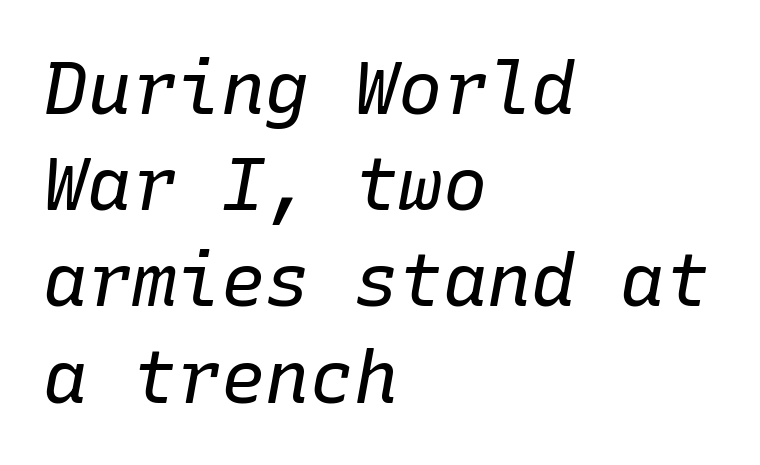
{"italic": "yes", "lean": "right", "slant_degrees": 10, "bold": "no", "weight": "regular", "width": "normal", "stroke_contrast": "low", "x_height": "medium", "monospaced": "yes", "underline": "no", "align": "left", "line_spacing": "normal", "line_spacing_ratio": 1.3, "letter_spacing": "normal", "letter_spacing_em": 0.0, "glyph_px": 74}
